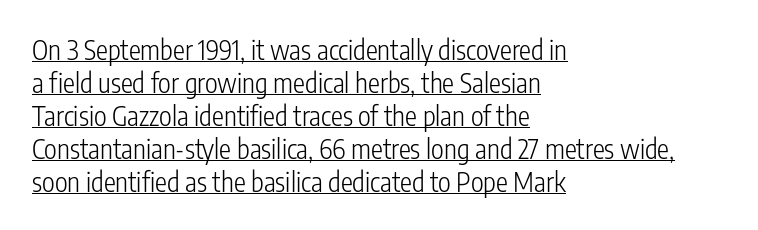
Q: Is the text bold? A: No.
Q: Is the text italic (slanted)? A: No, it is upright.
Q: Is the text underlined? A: Yes.
Q: How is the paragraph aligned? A: Left-aligned.
Q: Is the spacing between letters normal or unusually wide? A: Normal.
